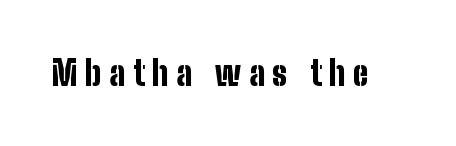
{"serif": "no", "italic": "no", "bold": "yes", "weight": "bold", "width": "condensed", "stroke_contrast": "low", "x_height": "medium", "monospaced": "no", "underline": "no", "letter_spacing": "wide", "letter_spacing_em": 0.22, "glyph_px": 34}
